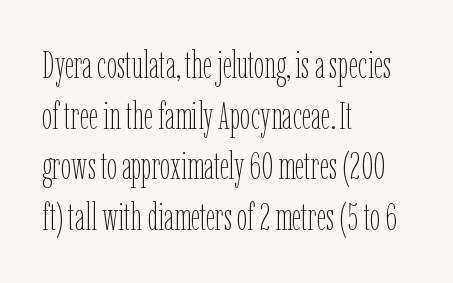
Reading down the column, the eye jumps a familiar distance to each next line. Varying glyph widths throughout — classic text-font behaviour. The strokes are not fattened; the text isn't bold. Posture: upright roman.
